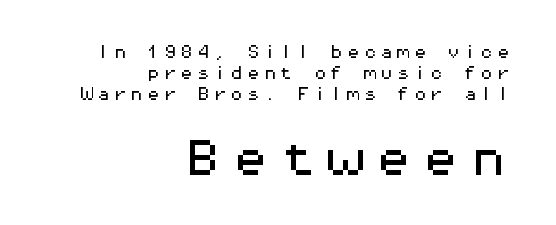
{"serif": "no", "italic": "no", "width": "wide", "stroke_contrast": "medium", "x_height": "medium", "monospaced": "yes", "underline": "no", "align": "right", "line_spacing": "normal", "line_spacing_ratio": 1.49, "larger_block": "second", "size_ratio": 2.86, "glyph_px": 40}
